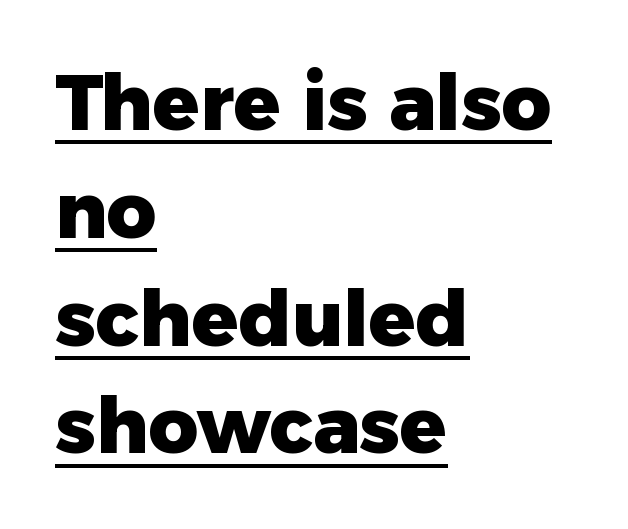
{"serif": "no", "italic": "no", "bold": "yes", "weight": "heavy", "width": "normal", "stroke_contrast": "low", "x_height": "medium", "monospaced": "no", "underline": "yes", "align": "left", "line_spacing": "normal", "line_spacing_ratio": 1.4, "letter_spacing": "normal", "letter_spacing_em": 0.0, "glyph_px": 77}
